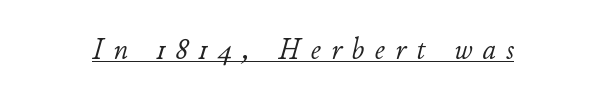
The lettering tilts uniformly, giving the passage an italic look. Note the varied advance widths — an 'i' is clearly narrower than an 'm'. The lettering is marked with a stroke running underneath it. The strokes are not fattened; the text isn't bold.
